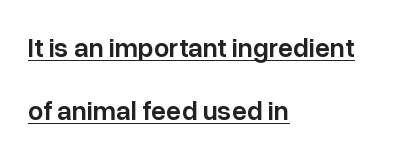
The characters look somewhat weighty, a semibold short of true bold. Nope, not italic — everything's standing straight. If you measured baseline to baseline, you'd find a long distance. Characters follow at the spacing the type designer built in. The rendered words wear a rule along their underside.
